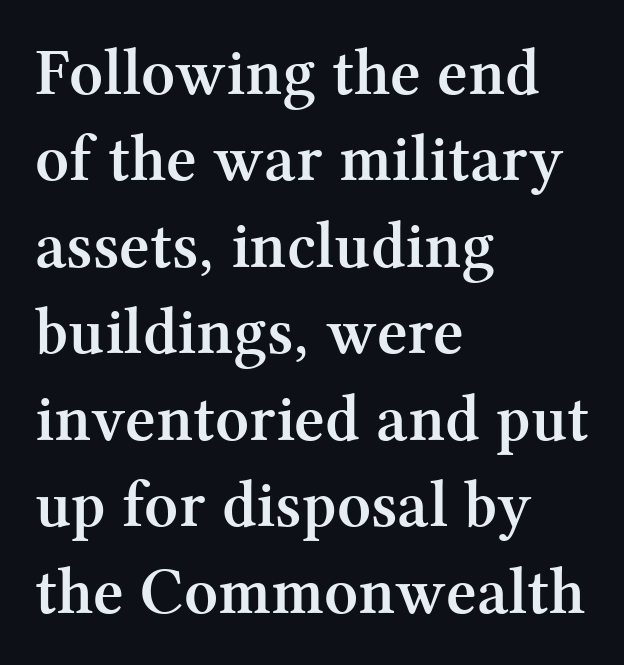
{"serif": "yes", "italic": "no", "bold": "yes", "weight": "semibold", "width": "normal", "stroke_contrast": "medium", "x_height": "medium", "monospaced": "no", "underline": "no", "align": "left", "line_spacing": "normal", "line_spacing_ratio": 1.31, "letter_spacing": "normal", "letter_spacing_em": 0.0, "glyph_px": 66}
